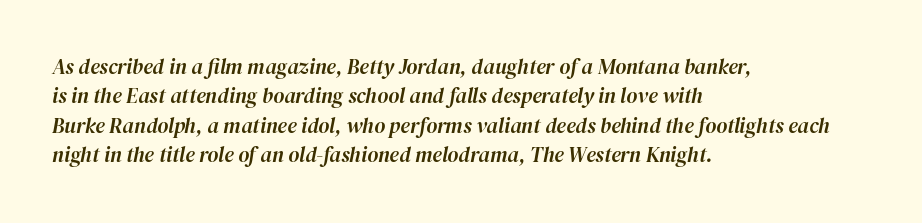
The image shows 21 px text type, italic (leaning right); set left-aligned, normal line spacing (1.4x), normal letter spacing, not underlined.
